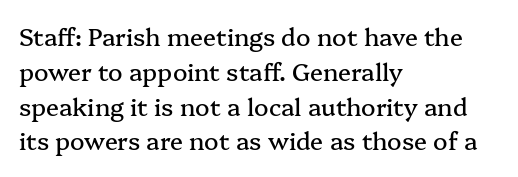
Q: Is the text italic (slanted)? A: No, it is upright.
Q: Is the text underlined? A: No.
Q: How is the paragraph aligned? A: Left-aligned.
Q: Is the spacing between letters normal or unusually wide? A: Normal.
Q: Is the spacing between lines tight, normal or loose? A: Normal.
